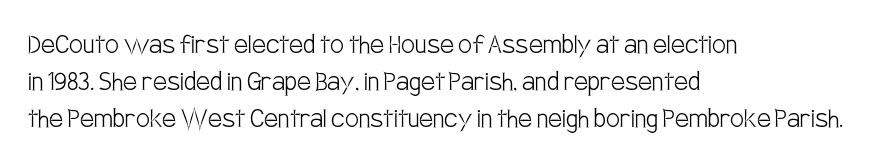
Q: Is the text bold? A: No.
Q: Is the text italic (slanted)? A: No, it is upright.
Q: Is the typeface a serif or a sans-serif typeface? A: Sans-serif.
Q: Is the text underlined? A: No.
Q: How is the paragraph aligned? A: Left-aligned.
Q: Is the spacing between letters normal or unusually wide? A: Normal.
Q: Width (condensed, normal, or wide)? A: Condensed.
Q: Stroke contrast? A: Low.
Q: x-height? A: Large.
Q: Monospaced? A: No.
